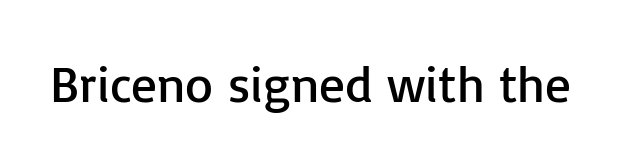
Q: Is the text bold? A: No.
Q: Is the text italic (slanted)? A: No, it is upright.
Q: Is the typeface a serif or a sans-serif typeface? A: Sans-serif.
Q: Is the text underlined? A: No.
Q: Is the spacing between letters normal or unusually wide? A: Normal.
Q: Width (condensed, normal, or wide)? A: Normal.
Q: Stroke contrast? A: Low.
Q: x-height? A: Medium.
Q: Monospaced? A: No.
